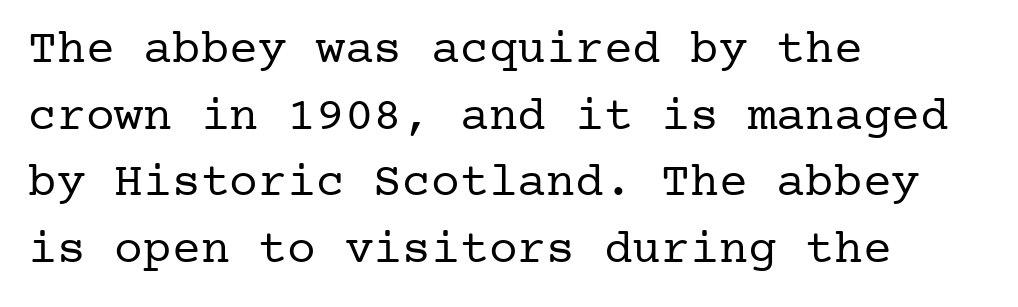
The image shows 48 px regular-weight serif type, upright; set left-aligned, normal line spacing (1.39x), normal letter spacing, not underlined; low stroke contrast and a medium x-height.
